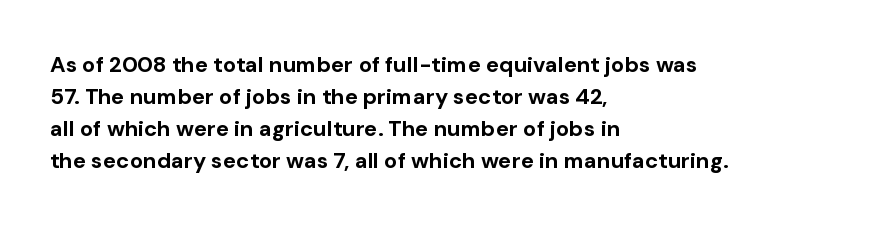
The image shows 22 px bold type, upright; set left-aligned, normal line spacing (1.45x), normal letter spacing, not underlined.
